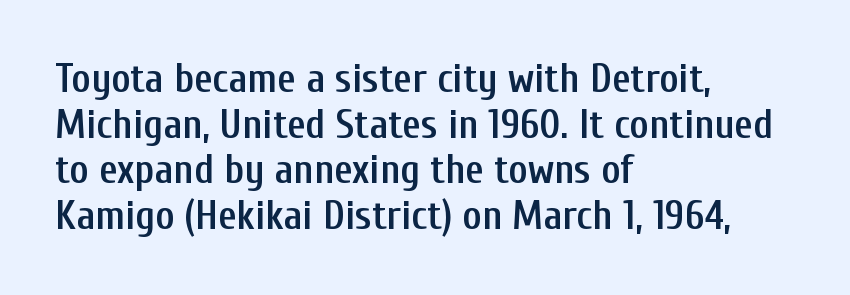
{"serif": "no", "italic": "no", "bold": "semi", "weight": "semibold", "width": "condensed", "stroke_contrast": "low", "x_height": "medium", "monospaced": "no", "underline": "no", "align": "left", "line_spacing": "tight", "line_spacing_ratio": 1.11, "letter_spacing": "normal", "letter_spacing_em": 0.0, "glyph_px": 41}
